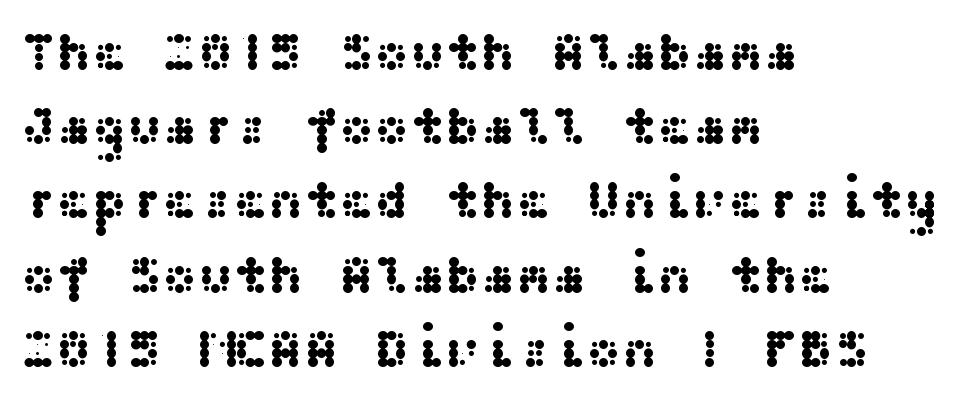
The image shows 53 px wide sans-serif type, upright; set left-aligned, normal line spacing (1.4x), normal letter spacing, not underlined; medium stroke contrast and a medium x-height.
